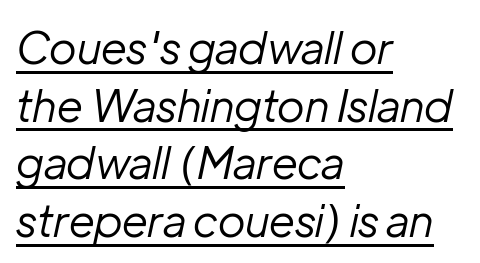
{"italic": "yes", "lean": "right", "slant_degrees": 12, "bold": "no", "weight": "regular", "width": "normal", "stroke_contrast": "low", "x_height": "medium", "monospaced": "no", "underline": "yes", "align": "left", "line_spacing": "normal", "line_spacing_ratio": 1.31, "letter_spacing": "normal", "letter_spacing_em": 0.0, "glyph_px": 44}
